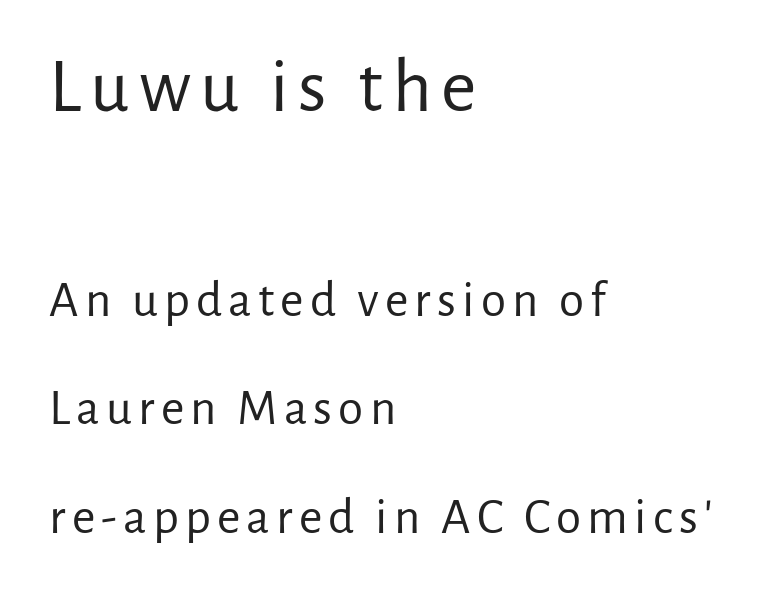
{"serif": "no", "italic": "no", "bold": "no", "weight": "regular", "width": "normal", "stroke_contrast": "low", "x_height": "medium", "monospaced": "no", "underline": "no", "align": "left", "line_spacing": "loose", "line_spacing_ratio": 2.13, "larger_block": "first", "size_ratio": 1.51, "glyph_px": 77}
